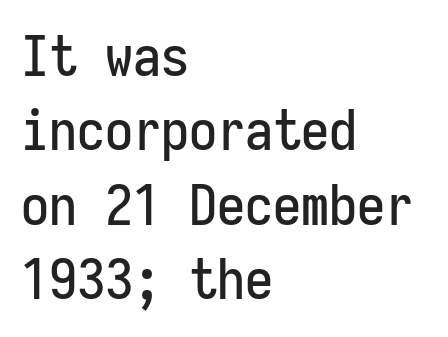
Reading down the column, the eye jumps a familiar distance to each next line. Vertical strokes here are truly vertical. This sample has the even, mechanical cadence of fixed-width lettering. Stroke terminals: plain, sans-serif. The paragraph shown leans on its left margin.
